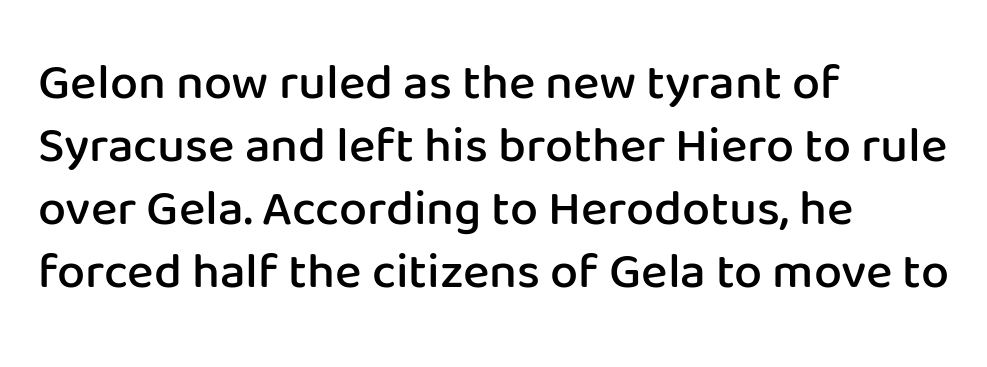
The image shows 50 px semibold sans-serif type, upright; set left-aligned, normal line spacing (1.26x), normal letter spacing, not underlined; low stroke contrast and a medium x-height.
